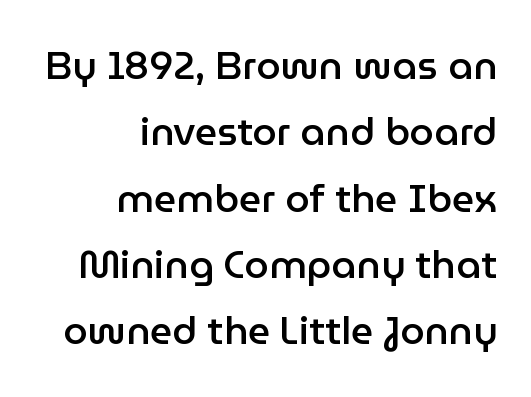
Q: Is the text bold? A: Semi-bold.
Q: Is the text italic (slanted)? A: No, it is upright.
Q: Is the typeface a serif or a sans-serif typeface? A: Sans-serif.
Q: Is the text underlined? A: No.
Q: How is the paragraph aligned? A: Right-aligned.
Q: Is the spacing between letters normal or unusually wide? A: Normal.
Q: Is the spacing between lines tight, normal or loose? A: Normal.
Q: Width (condensed, normal, or wide)? A: Normal.
Q: Stroke contrast? A: Low.
Q: x-height? A: Medium.
Q: Monospaced? A: No.
